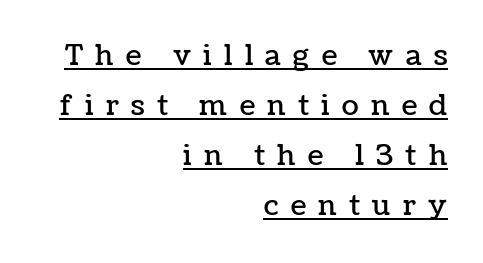
Caption: multi-line text, flush right, ragged left. Glyph-to-glyph distance is far greater than everyday printed text. This sample has the flowing, uneven cadence of proportional lettering. The lettering stays uniformly vertical, giving the passage a roman look. This is underlined copy, the kind a proofreader might mark for attention.
